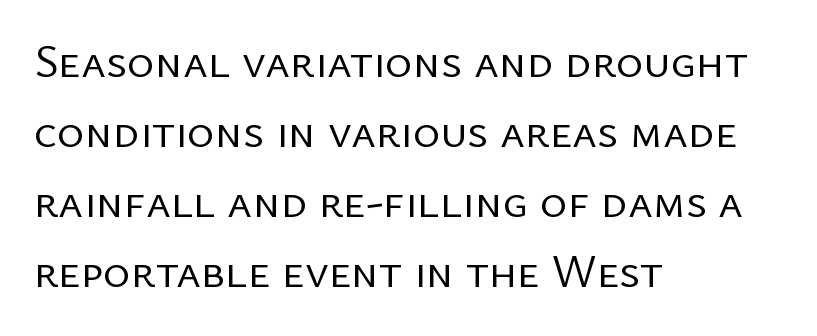
The image shows 47 px regular-weight sans-serif type, upright; set left-aligned, normal line spacing (1.49x), normal letter spacing, not underlined; low stroke contrast and a medium x-height.
